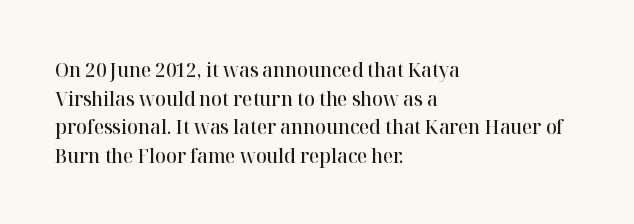
The image shows 20 px text type, upright; set left-aligned, normal line spacing (1.43x), normal letter spacing, not underlined.
